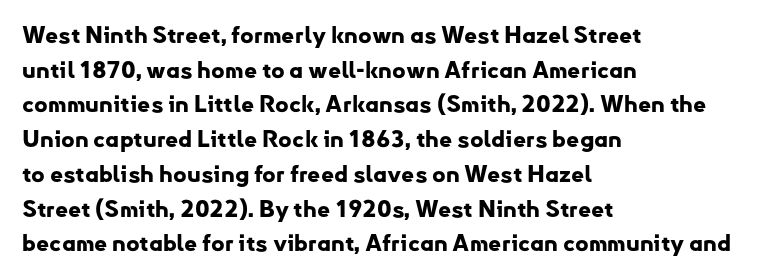
Q: Is the text bold? A: Yes.
Q: Is the text italic (slanted)? A: No, it is upright.
Q: Is the text underlined? A: No.
Q: How is the paragraph aligned? A: Left-aligned.
Q: Is the spacing between letters normal or unusually wide? A: Normal.
Q: Is the spacing between lines tight, normal or loose? A: Normal.
